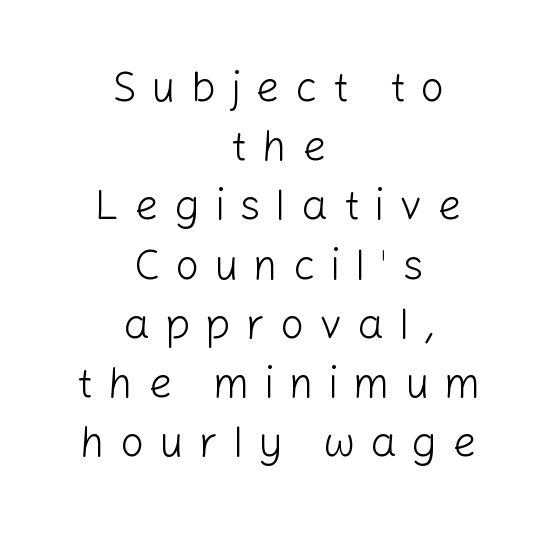
Q: Is the text bold? A: No.
Q: Is the text italic (slanted)? A: No, it is upright.
Q: Is the typeface a serif or a sans-serif typeface? A: Sans-serif.
Q: Is the text underlined? A: No.
Q: How is the paragraph aligned? A: Centered.
Q: Is the spacing between letters normal or unusually wide? A: Unusually wide.
Q: Is the spacing between lines tight, normal or loose? A: Normal.
Q: Width (condensed, normal, or wide)? A: Normal.
Q: Stroke contrast? A: Low.
Q: x-height? A: Medium.
Q: Monospaced? A: No.
